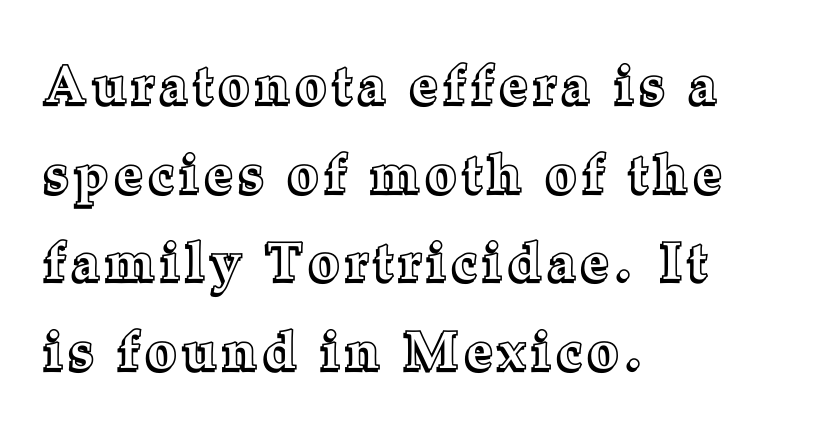
The image shows 53 px text type, upright; set left-aligned, normal line spacing (1.67x), not underlined; a medium x-height.
